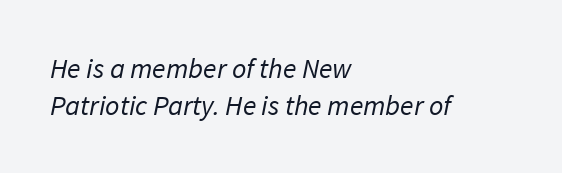
Line starts are locked; line ends wander. The passage shown is typeset with a sans-serif family. The string is rendered with underlining switched off. Does extra space separate the letters? No, they use regular spacing. The font is comparable to plain body text, perhaps lighter.
